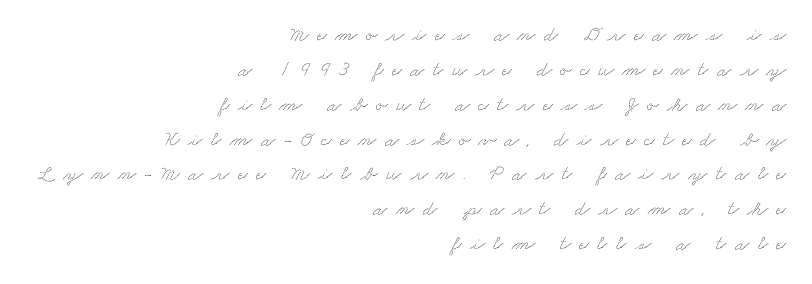
The image shows 21 px text type; set right-aligned, normal line spacing (1.66x), unusually wide letter spacing (+0.4 em), not underlined.
